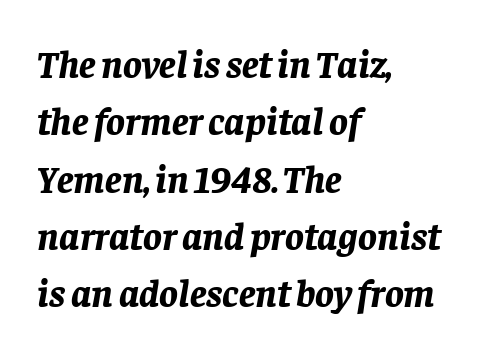
The image shows 39 px bold type, italic (leaning right); set left-aligned, normal line spacing (1.47x), normal letter spacing, not underlined; low stroke contrast and a large x-height.
